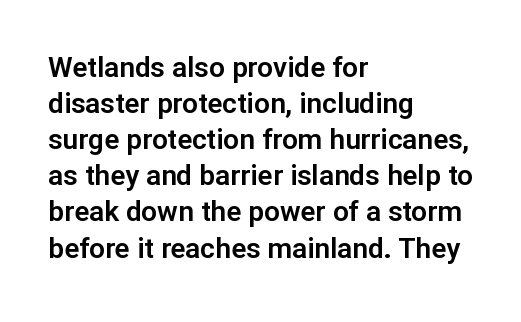
Q: Is the text italic (slanted)? A: No, it is upright.
Q: Is the typeface a serif or a sans-serif typeface? A: Sans-serif.
Q: Is the text underlined? A: No.
Q: How is the paragraph aligned? A: Left-aligned.
Q: Is the spacing between letters normal or unusually wide? A: Normal.
Q: Is the spacing between lines tight, normal or loose? A: Normal.
Q: Width (condensed, normal, or wide)? A: Normal.
Q: Stroke contrast? A: Low.
Q: x-height? A: Medium.
Q: Monospaced? A: No.
